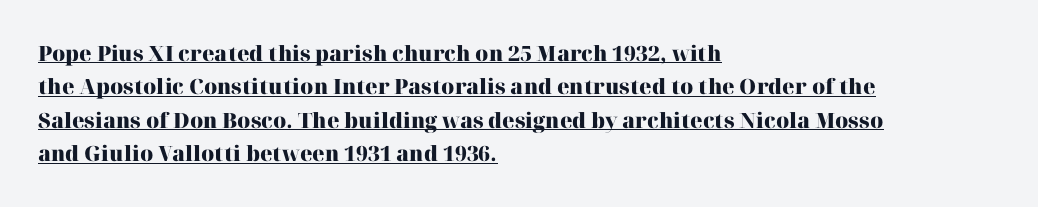
{"italic": "no", "bold": "yes", "underline": "yes", "align": "left", "line_spacing": "normal", "line_spacing_ratio": 1.59, "letter_spacing": "normal", "letter_spacing_em": 0.0, "glyph_px": 21}
